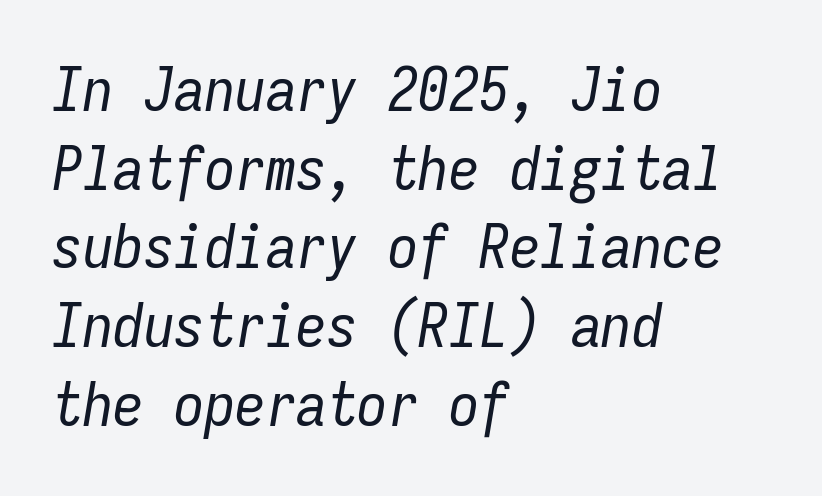
{"italic": "yes", "lean": "right", "slant_degrees": 9, "bold": "no", "weight": "regular", "width": "condensed", "stroke_contrast": "low", "x_height": "medium", "monospaced": "yes", "underline": "no", "align": "left", "line_spacing": "normal", "line_spacing_ratio": 1.29, "letter_spacing": "normal", "letter_spacing_em": 0.0, "glyph_px": 61}
